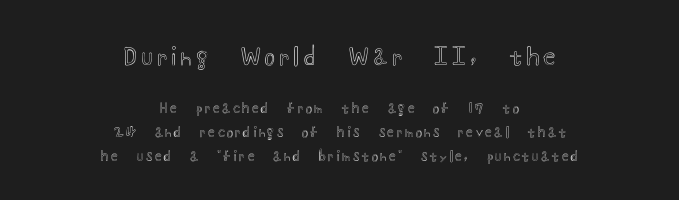
{"italic": "no", "underline": "no", "align": "center", "line_spacing": "normal", "line_spacing_ratio": 1.7, "larger_block": "first", "size_ratio": 1.71, "glyph_px": 24}
